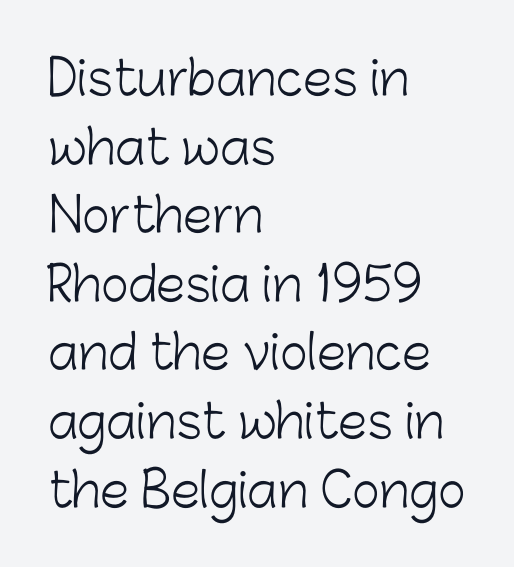
Q: Is the text bold? A: No.
Q: Is the text italic (slanted)? A: No, it is upright.
Q: Is the typeface a serif or a sans-serif typeface? A: Sans-serif.
Q: Is the text underlined? A: No.
Q: How is the paragraph aligned? A: Left-aligned.
Q: Is the spacing between letters normal or unusually wide? A: Normal.
Q: Is the spacing between lines tight, normal or loose? A: Normal.
Q: Width (condensed, normal, or wide)? A: Normal.
Q: Stroke contrast? A: Low.
Q: x-height? A: Medium.
Q: Monospaced? A: No.
